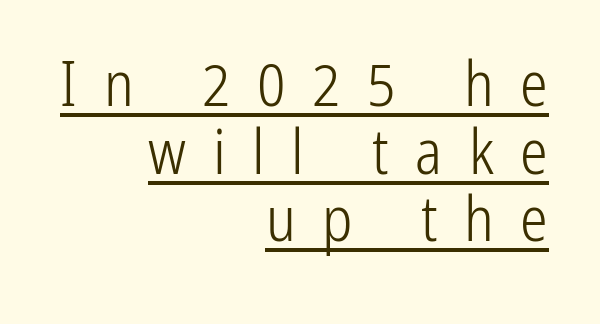
{"serif": "no", "italic": "no", "bold": "no", "weight": "light", "width": "condensed", "stroke_contrast": "low", "x_height": "medium", "monospaced": "no", "underline": "yes", "align": "right", "line_spacing": "tight", "line_spacing_ratio": 1.09, "letter_spacing": "wide", "letter_spacing_em": 0.43, "glyph_px": 62}
